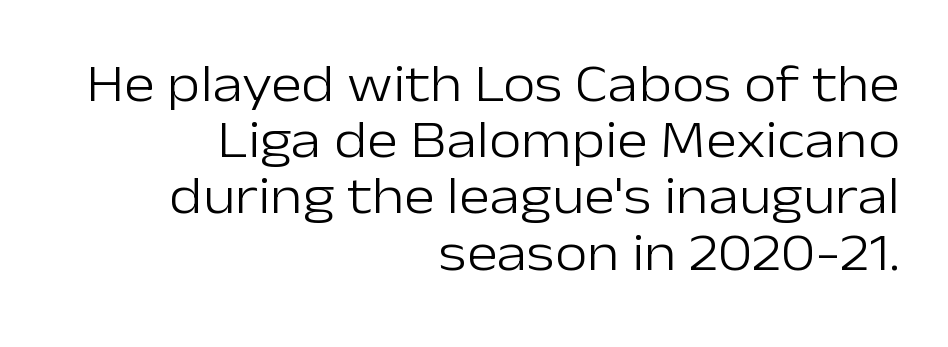
Think standard paragraph weight, or any step lighter than that. Grotesque or geometric, the face here clearly has no serifs. Casual observation: everything's shoved over to the right. Is there any slant? The stems are plumb.
